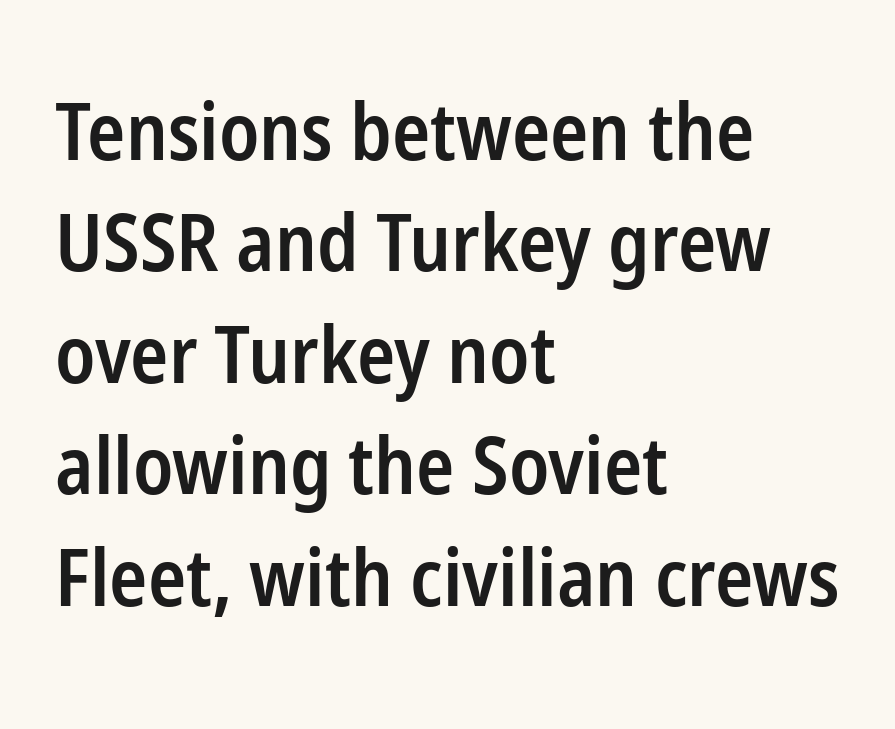
Words float on clear page, feet unadorned. A normal amount of white space separates one row of letters from the next. Line starts are locked; line ends wander. Emphasis by weight is partial: semibold.
